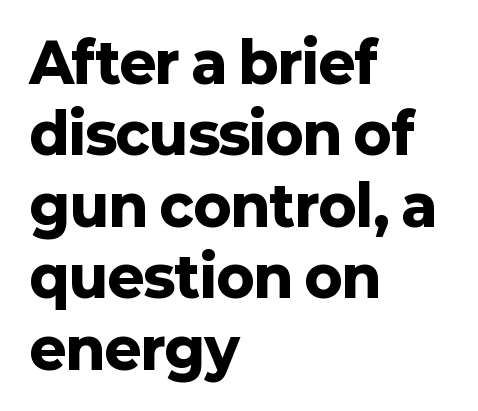
The image shows 55 px heavy sans-serif type, upright; set left-aligned, normal line spacing (1.3x), normal letter spacing, not underlined; low stroke contrast and a medium x-height.
